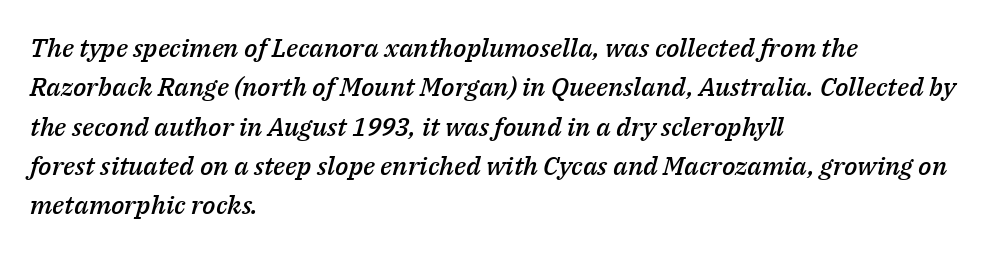
The rag falls on the right side of this text block. Vertical spacing — default. Notice how the stems are inclined rather than vertical — that's the hallmark of italics. Characters follow at the spacing the type designer built in. These lines carry some extra weight — a demibold, not a full bold.
